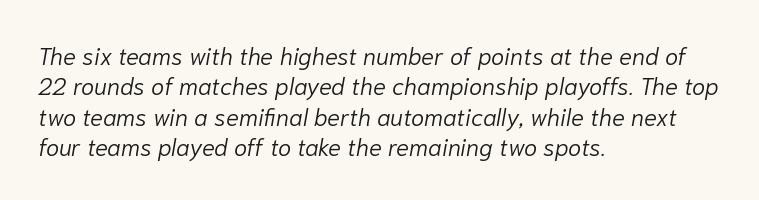
It's the slanting kind of type. Underline: absent. Is the stroke heavy? The answer is a plain regular-or-lighter. The lines are quadded left. This sample uses plain, unmodified letter spacing.
